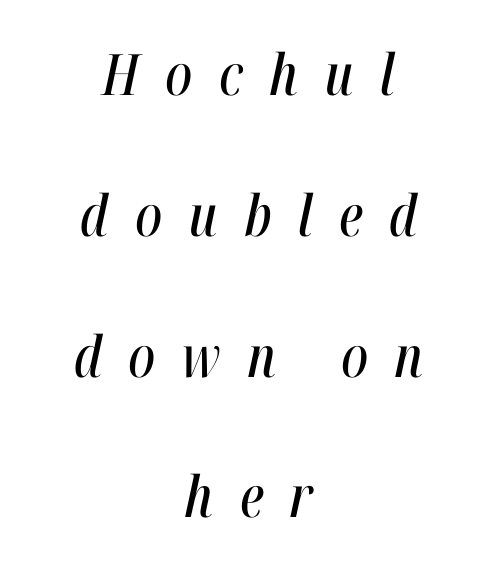
{"italic": "yes", "lean": "right", "slant_degrees": 12, "width": "condensed", "stroke_contrast": "high", "x_height": "medium", "monospaced": "no", "underline": "no", "align": "center", "line_spacing": "loose", "line_spacing_ratio": 2.47, "letter_spacing": "wide", "letter_spacing_em": 0.46, "glyph_px": 57}
